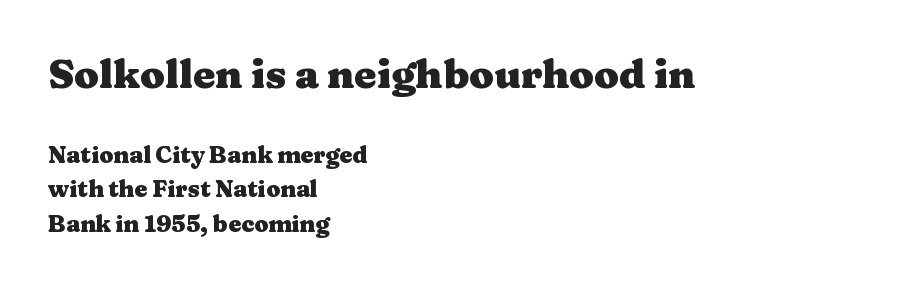
The image shows 40 px heavy, wide serif type, upright; set left-aligned, normal line spacing (1.5x), normal letter spacing, not underlined; the first (top) block is 1.74x larger; medium stroke contrast and a medium x-height.
